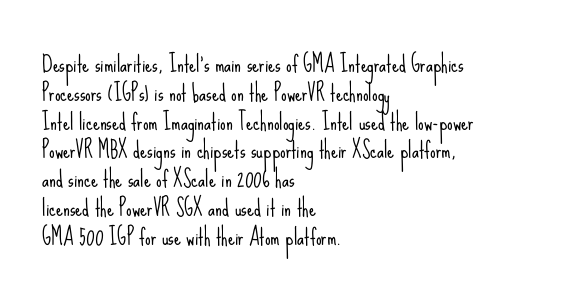
Q: Is the text bold? A: No.
Q: Is the text italic (slanted)? A: No, it is upright.
Q: Is the text underlined? A: No.
Q: How is the paragraph aligned? A: Left-aligned.
Q: Is the spacing between letters normal or unusually wide? A: Normal.
Q: Is the spacing between lines tight, normal or loose? A: Normal.
